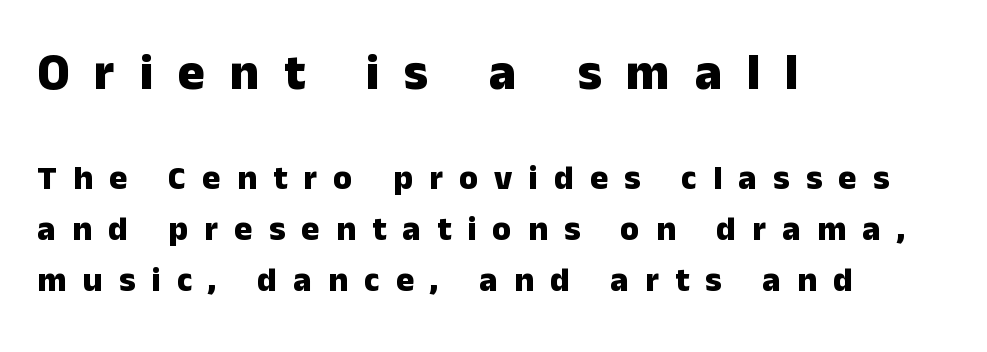
Q: Is the text bold? A: Yes.
Q: Is the text italic (slanted)? A: No, it is upright.
Q: Is the typeface a serif or a sans-serif typeface? A: Sans-serif.
Q: Is the text underlined? A: No.
Q: How is the paragraph aligned? A: Left-aligned.
Q: Is the spacing between letters normal or unusually wide? A: Unusually wide.
Q: Is the spacing between lines tight, normal or loose? A: Normal.
Q: Which block of text is set in a larger size, the first (top) or the second (bottom)? A: The first (top) one.
Q: Width (condensed, normal, or wide)? A: Normal.
Q: Stroke contrast? A: Low.
Q: x-height? A: Medium.
Q: Monospaced? A: No.
